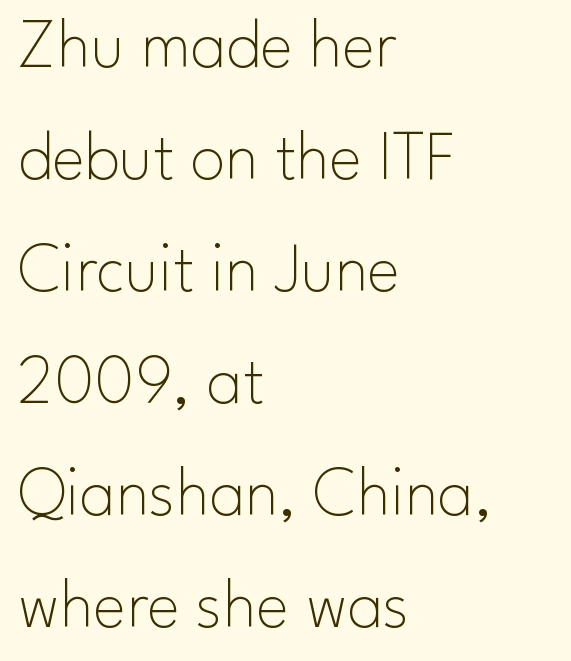
Q: Is the text bold? A: No.
Q: Is the text italic (slanted)? A: No, it is upright.
Q: Is the typeface a serif or a sans-serif typeface? A: Sans-serif.
Q: Is the text underlined? A: No.
Q: How is the paragraph aligned? A: Left-aligned.
Q: Is the spacing between letters normal or unusually wide? A: Normal.
Q: Is the spacing between lines tight, normal or loose? A: Normal.
Q: Width (condensed, normal, or wide)? A: Normal.
Q: Stroke contrast? A: Low.
Q: x-height? A: Small.
Q: Monospaced? A: No.
